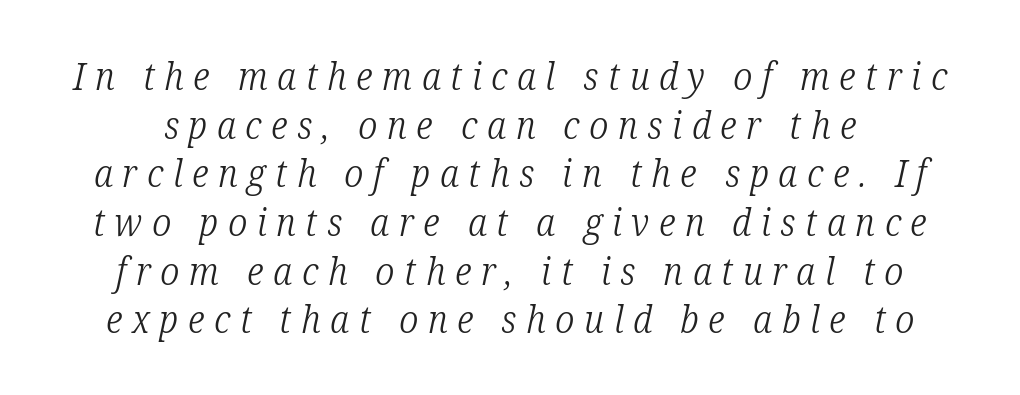
Q: Is the text bold? A: No.
Q: Is the text italic (slanted)? A: Yes, it leans right by about 12 degrees.
Q: Is the typeface a serif or a sans-serif typeface? A: Serif.
Q: Is the text underlined? A: No.
Q: Is the spacing between letters normal or unusually wide? A: Unusually wide.
Q: Is the spacing between lines tight, normal or loose? A: Normal.
Q: Width (condensed, normal, or wide)? A: Condensed.
Q: Stroke contrast? A: Low.
Q: x-height? A: Medium.
Q: Monospaced? A: No.
